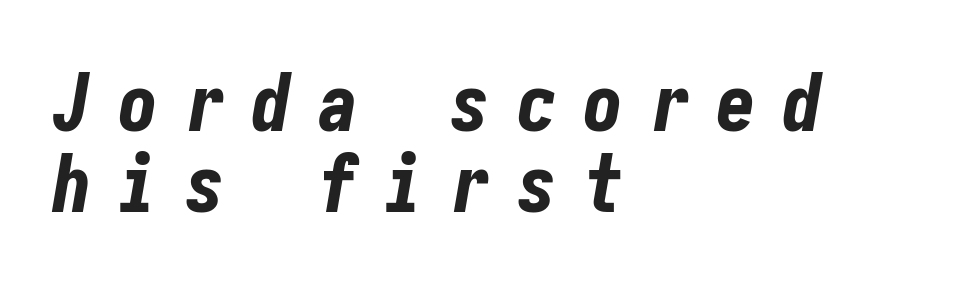
Q: Is the text bold? A: Yes.
Q: Is the text italic (slanted)? A: Yes, it leans right by about 10 degrees.
Q: Is the text underlined? A: No.
Q: How is the paragraph aligned? A: Left-aligned.
Q: Is the spacing between letters normal or unusually wide? A: Unusually wide.
Q: Is the spacing between lines tight, normal or loose? A: Tight.
Q: Width (condensed, normal, or wide)? A: Condensed.
Q: Stroke contrast? A: Low.
Q: x-height? A: Medium.
